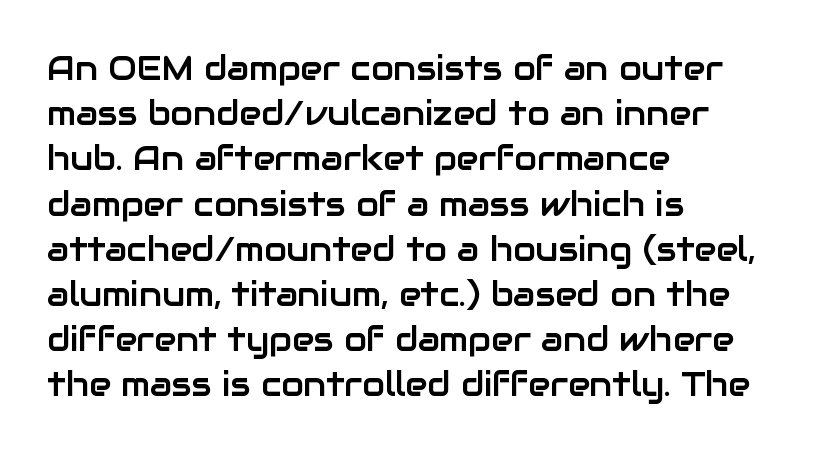
Character widths vary here, with narrow letters taking less room than wide ones. A clean baseline with only descenders dipping below it. Horizontal alignment here is leftward, the default for most running prose. How would I describe the line gaps? Plain and ordinary.
